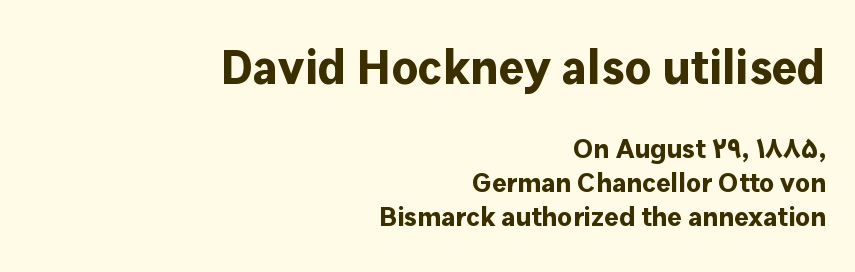
The image shows 48 px bold sans-serif type, upright; set right-aligned, normal line spacing (1.25x), normal letter spacing, not underlined; the first (top) block is 1.78x larger; low stroke contrast and a medium x-height.
